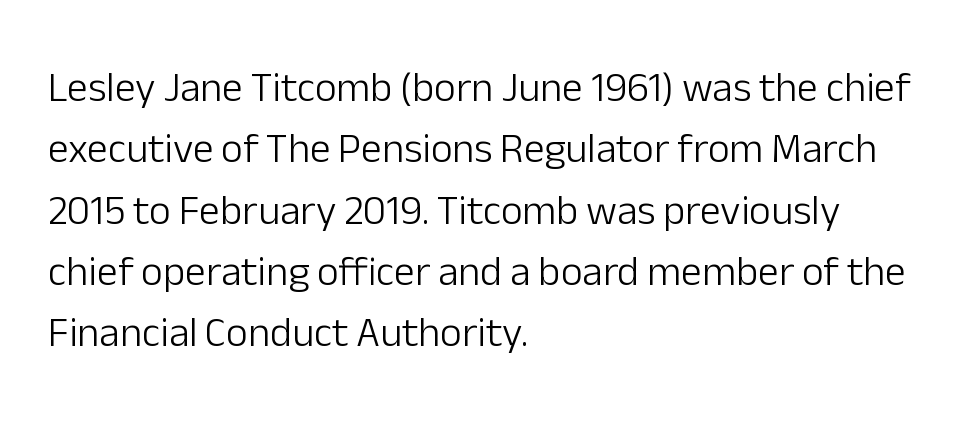
The image shows 42 px light sans-serif type, upright; set left-aligned, normal line spacing (1.46x), normal letter spacing, not underlined; low stroke contrast and a medium x-height.
